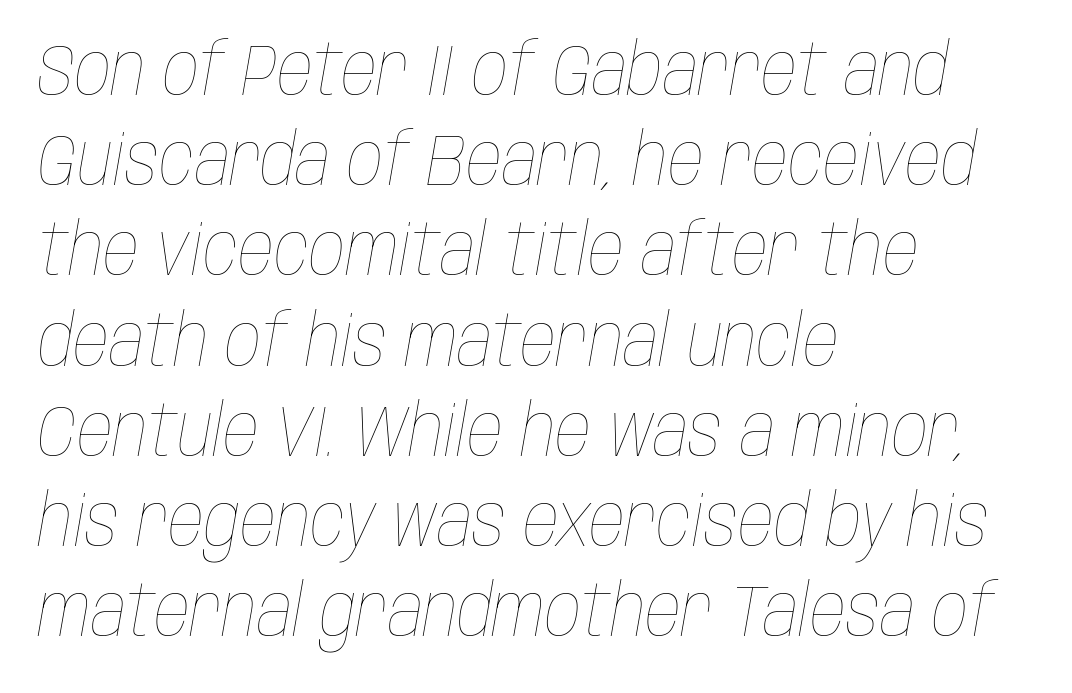
Any mark beneath the type? The region is blank. The face used here has a pronounced slope to its letters. Here the designer chose a conventional face with non-uniform glyph widths. What stands out about the letter spacing? Nothing — it is the standard amount. Notice how the passage keeps a crisp vertical edge on the left only.
